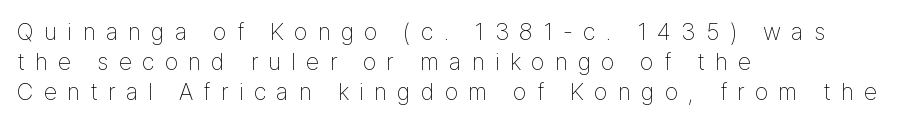
Only glyphs here, with clear space below each row. The letterforms stand isolated, each surrounded by extra space. Where is the straight margin? On the left. The type sits square on the baseline with zero lean. Weight class: somewhere from thin through regular.
